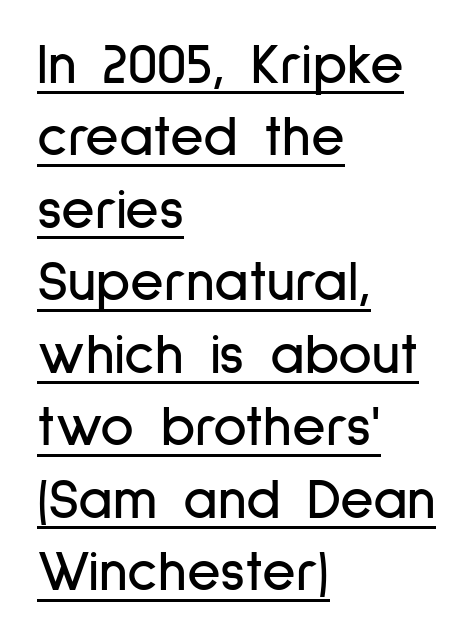
The image shows 58 px condensed sans-serif type, upright; set left-aligned, normal line spacing (1.25x), normal letter spacing, underlined; low stroke contrast and a medium x-height.
